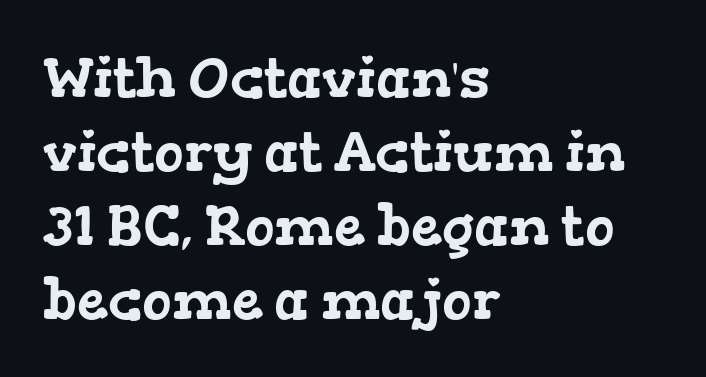
{"serif": "yes", "width": "wide", "stroke_contrast": "low", "x_height": "medium", "monospaced": "no", "underline": "no", "align": "left", "line_spacing": "normal", "line_spacing_ratio": 1.32, "letter_spacing": "normal", "letter_spacing_em": 0.0, "glyph_px": 56}
